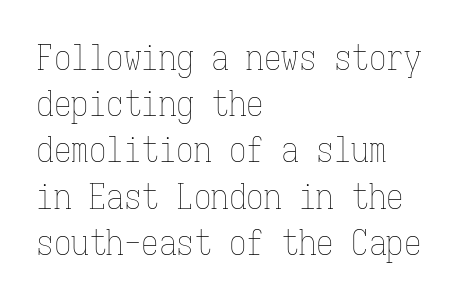
The image shows 35 px thin, condensed type, upright, monospaced; set left-aligned, normal line spacing (1.32x), normal letter spacing, not underlined; low stroke contrast and a medium x-height.
